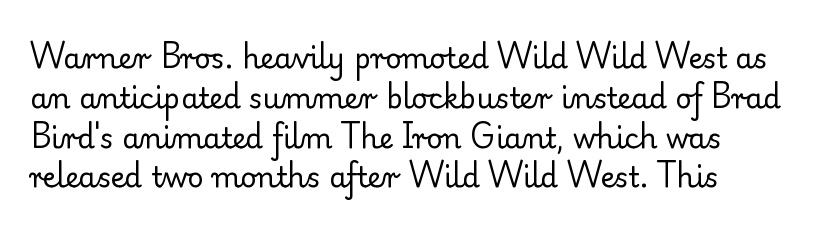
{"serif": "yes", "italic": "no", "bold": "no", "weight": "regular", "width": "normal", "stroke_contrast": "low", "x_height": "small", "monospaced": "no", "underline": "no", "line_spacing": "normal", "line_spacing_ratio": 1.42, "letter_spacing": "normal", "letter_spacing_em": 0.0, "glyph_px": 28}
